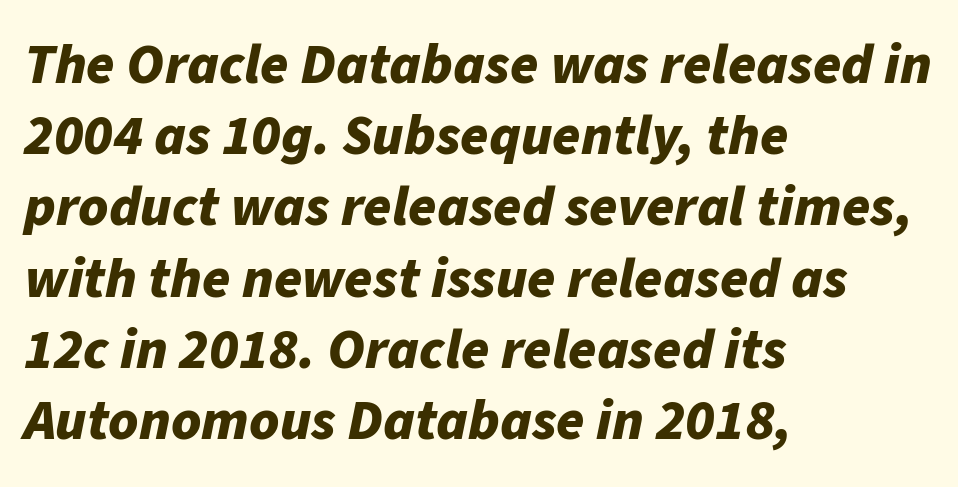
Plenty of ink on the page — the face is bold. The area under the type is left untouched. The rendering keeps characters at their native spacing. Regular leading.
